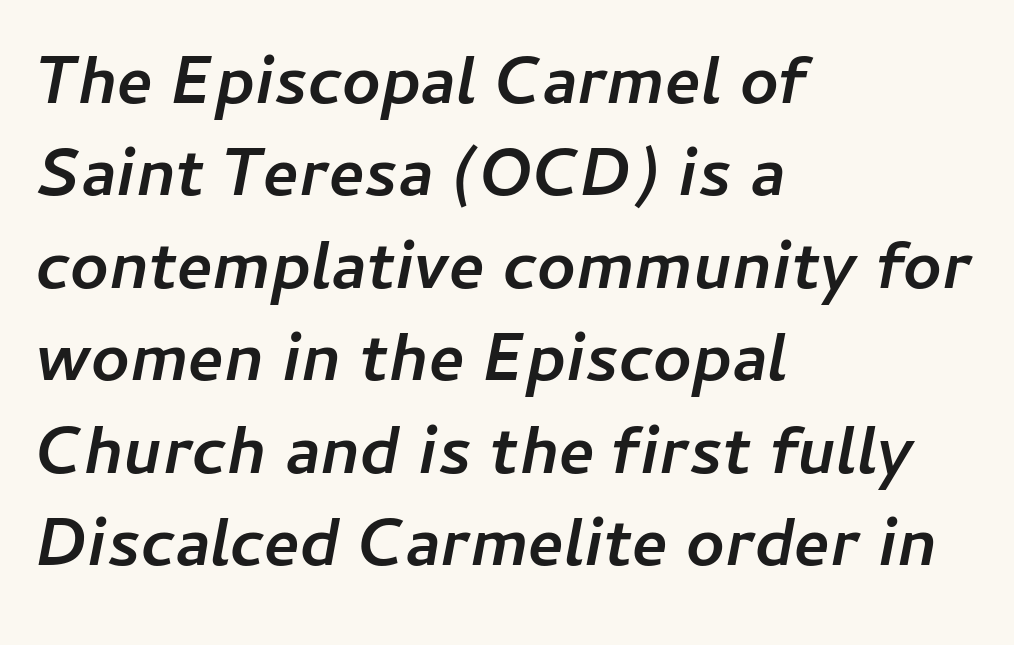
Q: Is the text bold? A: Yes.
Q: Is the text italic (slanted)? A: Yes, it leans right by about 11 degrees.
Q: Is the text underlined? A: No.
Q: How is the paragraph aligned? A: Left-aligned.
Q: Is the spacing between letters normal or unusually wide? A: Normal.
Q: Is the spacing between lines tight, normal or loose? A: Normal.
Q: Width (condensed, normal, or wide)? A: Normal.
Q: Stroke contrast? A: Low.
Q: x-height? A: Medium.
Q: Monospaced? A: No.
